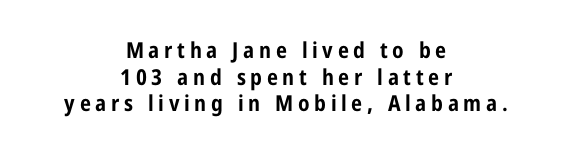
{"italic": "no", "bold": "yes", "underline": "no", "align": "center", "line_spacing_ratio": 1.21, "letter_spacing": "wide", "letter_spacing_em": 0.21, "glyph_px": 22}
